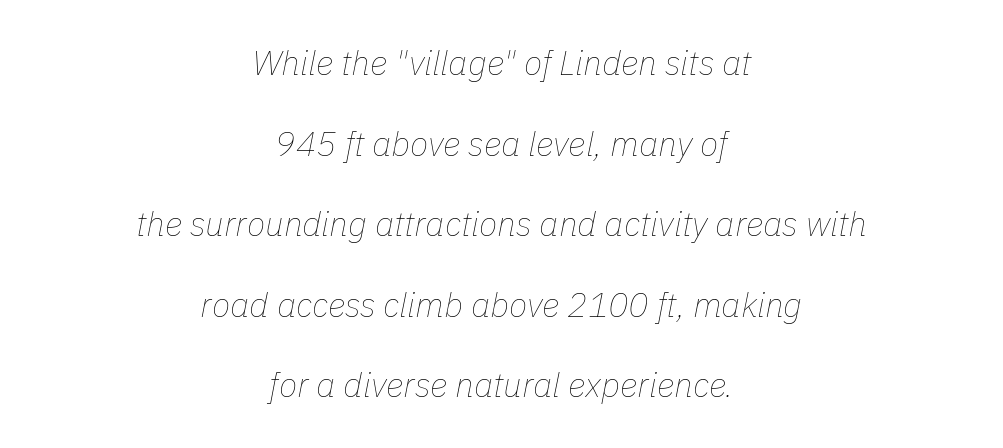
Q: Is the text bold? A: No.
Q: Is the text italic (slanted)? A: Yes, it leans right by about 11 degrees.
Q: Is the text underlined? A: No.
Q: How is the paragraph aligned? A: Centered.
Q: Is the spacing between letters normal or unusually wide? A: Normal.
Q: Is the spacing between lines tight, normal or loose? A: Loose.
Q: Width (condensed, normal, or wide)? A: Normal.
Q: Stroke contrast? A: Low.
Q: x-height? A: Medium.
Q: Monospaced? A: No.
